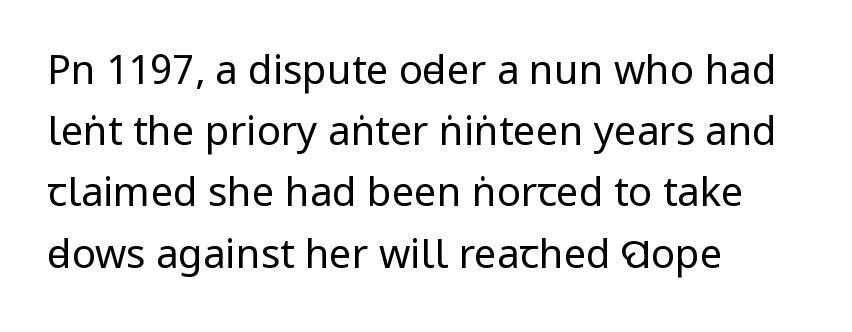
Q: Is the text bold? A: No.
Q: Is the text italic (slanted)? A: No, it is upright.
Q: Is the typeface a serif or a sans-serif typeface? A: Sans-serif.
Q: Is the text underlined? A: No.
Q: How is the paragraph aligned? A: Left-aligned.
Q: Is the spacing between letters normal or unusually wide? A: Normal.
Q: Is the spacing between lines tight, normal or loose? A: Normal.
Q: Width (condensed, normal, or wide)? A: Condensed.
Q: Stroke contrast? A: Low.
Q: x-height? A: Large.
Q: Monospaced? A: No.
